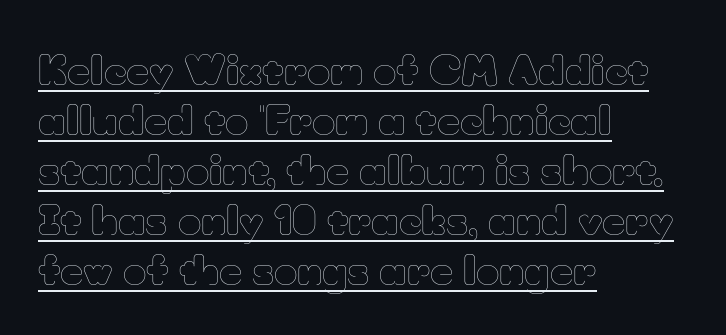
{"italic": "no", "bold": "no", "weight": "thin", "width": "normal", "stroke_contrast": "low", "x_height": "small", "monospaced": "no", "underline": "yes", "align": "left", "line_spacing": "normal", "line_spacing_ratio": 1.25, "letter_spacing": "normal", "letter_spacing_em": 0.0, "glyph_px": 40}
